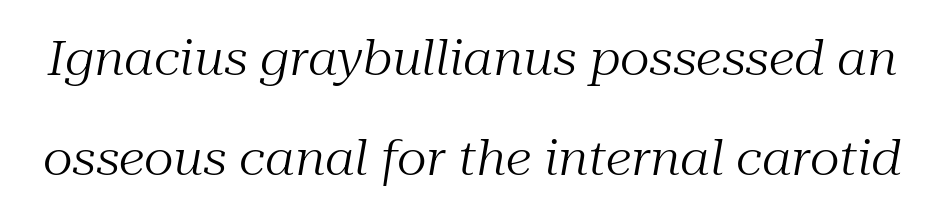
{"serif": "yes", "italic": "yes", "lean": "right", "slant_degrees": 10, "bold": "no", "weight": "regular", "width": "normal", "stroke_contrast": "medium", "x_height": "medium", "monospaced": "no", "underline": "no", "line_spacing": "loose", "line_spacing_ratio": 2.12, "letter_spacing": "normal", "letter_spacing_em": 0.0, "glyph_px": 47}
